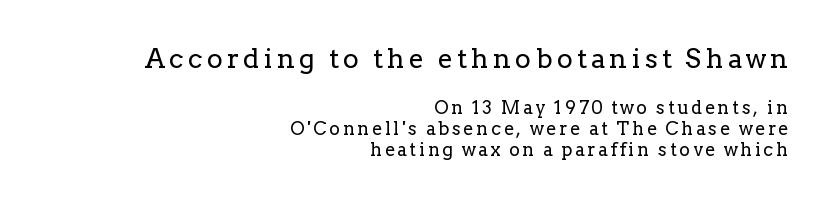
Q: Is the text bold? A: No.
Q: Is the text italic (slanted)? A: No, it is upright.
Q: Is the text underlined? A: No.
Q: How is the paragraph aligned? A: Right-aligned.
Q: Which block of text is set in a larger size, the first (top) or the second (bottom)? A: The first (top) one.
